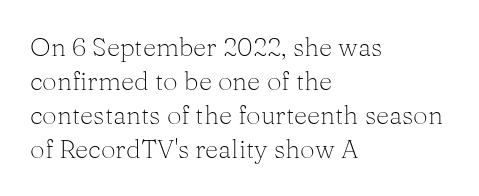
{"italic": "no", "bold": "no", "underline": "no", "align": "left", "line_spacing": "normal", "line_spacing_ratio": 1.31, "letter_spacing": "normal", "letter_spacing_em": 0.0, "glyph_px": 26}
